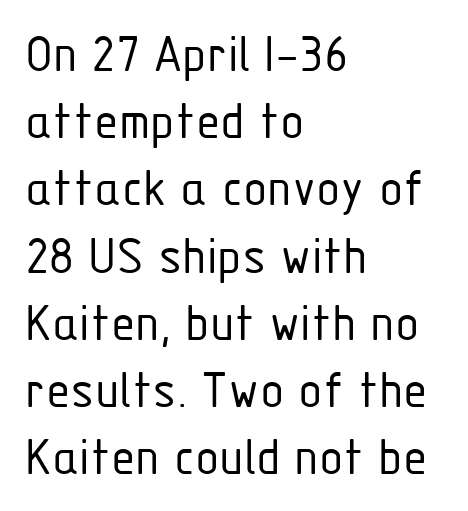
The image shows 56 px light, condensed sans-serif type, upright; set left-aligned, line spacing 1.2x, normal letter spacing, not underlined; low stroke contrast and a medium x-height.
